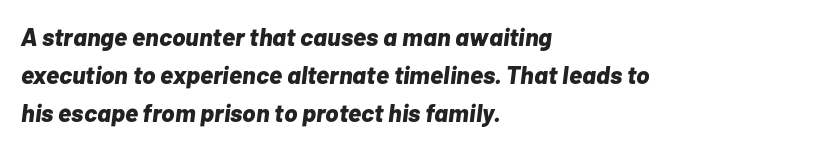
The image shows 25 px bold type, italic (leaning right); set left-aligned, normal line spacing (1.53x), normal letter spacing, not underlined.
